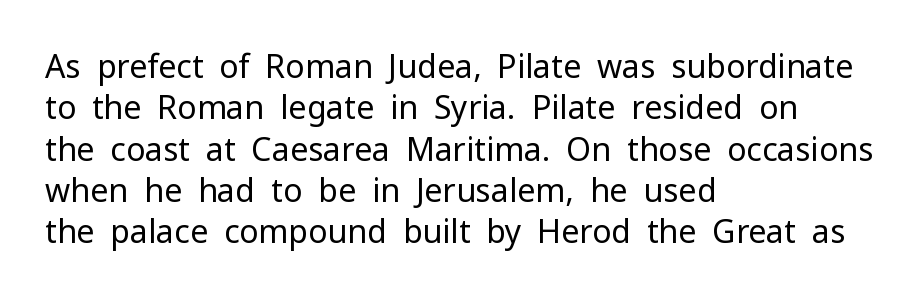
If you drew a ruler down the left edge, every line would touch it. Summary of weight: not heavy and not bold. The space beneath each line is pristine and unruled. Think of a printed novel: that variable character pitch is what you see here. Interline gaps are of average width in this sample.
